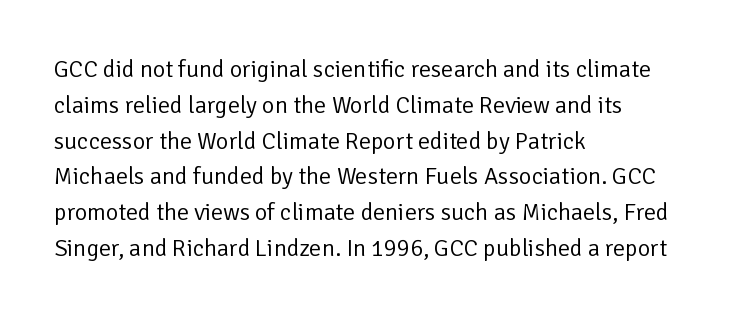
The image shows 24 px text type, upright; set left-aligned, normal line spacing (1.49x), normal letter spacing, not underlined.
